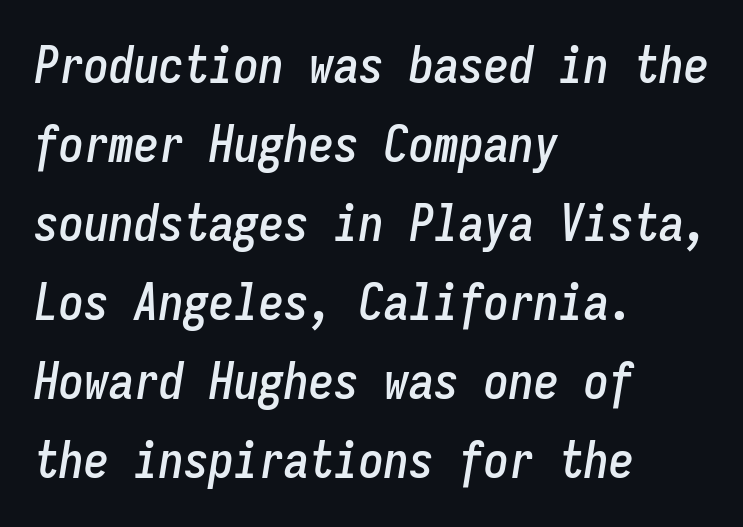
Q: Is the text italic (slanted)? A: Yes, it leans right by about 9 degrees.
Q: Is the text underlined? A: No.
Q: How is the paragraph aligned? A: Left-aligned.
Q: Is the spacing between letters normal or unusually wide? A: Normal.
Q: Is the spacing between lines tight, normal or loose? A: Normal.
Q: Width (condensed, normal, or wide)? A: Condensed.
Q: Stroke contrast? A: Low.
Q: x-height? A: Medium.
Q: Monospaced? A: Yes.
